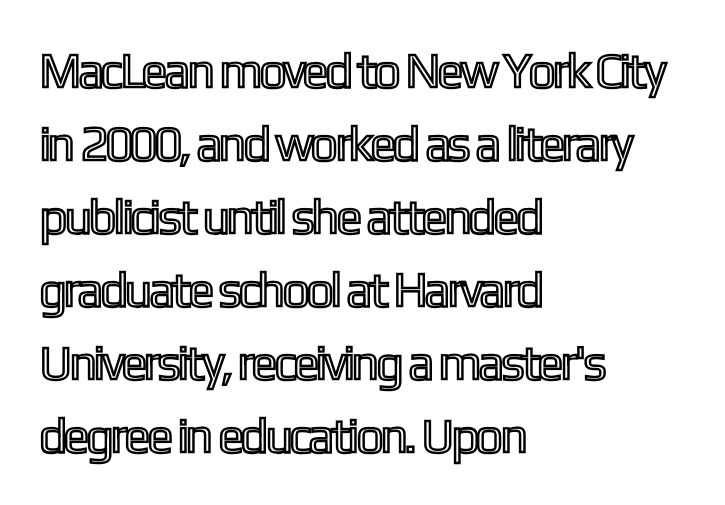
{"italic": "no", "width": "condensed", "x_height": "medium", "monospaced": "no", "underline": "no", "align": "left", "line_spacing": "normal", "line_spacing_ratio": 1.49, "letter_spacing": "normal", "letter_spacing_em": 0.0, "glyph_px": 49}
